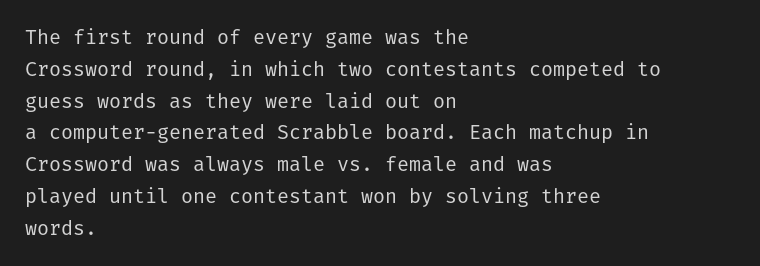
{"italic": "no", "bold": "no", "underline": "no", "align": "left", "line_spacing": "normal", "line_spacing_ratio": 1.59, "letter_spacing": "normal", "letter_spacing_em": 0.0, "glyph_px": 20}
